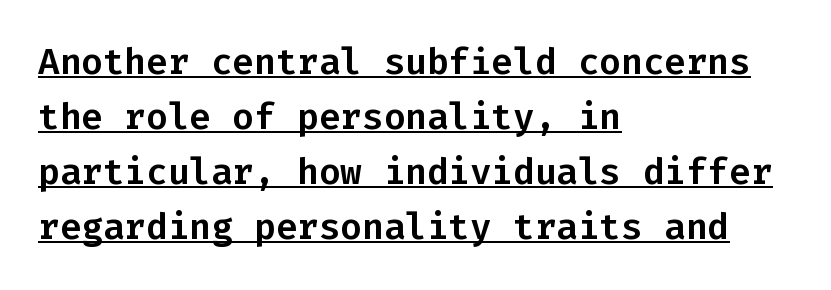
The compositor pushed each line to the left boundary. Students, note that the glyphs here touch the page at normal intervals. Leading: standard. Is there an underline? Yes — a line sits under the letters.
